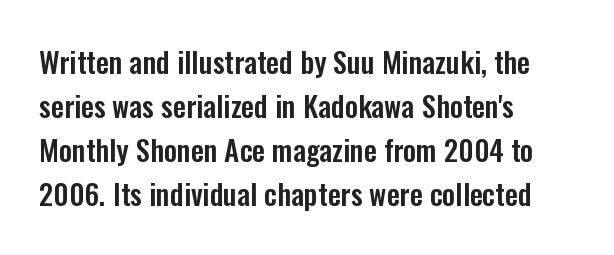
{"serif": "no", "italic": "no", "width": "condensed", "stroke_contrast": "low", "x_height": "medium", "monospaced": "no", "underline": "no", "align": "left", "line_spacing": "normal", "line_spacing_ratio": 1.52, "letter_spacing": "normal", "letter_spacing_em": 0.0, "glyph_px": 29}
